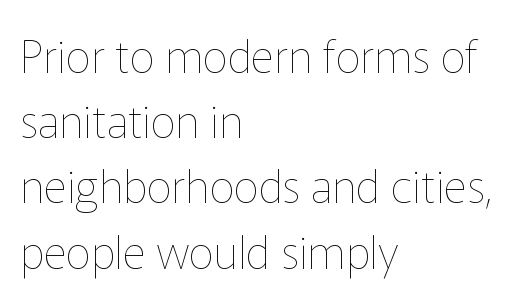
Q: Is the text bold? A: No.
Q: Is the text italic (slanted)? A: No, it is upright.
Q: Is the text underlined? A: No.
Q: How is the paragraph aligned? A: Left-aligned.
Q: Is the spacing between letters normal or unusually wide? A: Normal.
Q: Is the spacing between lines tight, normal or loose? A: Normal.
Q: Width (condensed, normal, or wide)? A: Normal.
Q: Stroke contrast? A: Low.
Q: x-height? A: Medium.
Q: Monospaced? A: No.
